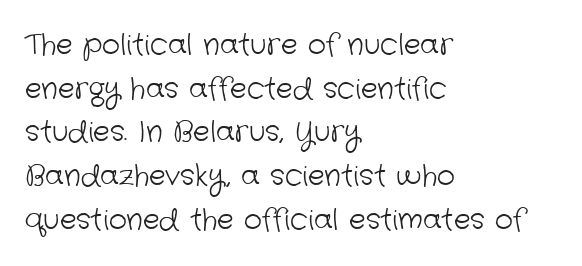
{"serif": "no", "bold": "no", "weight": "light", "width": "normal", "stroke_contrast": "low", "x_height": "medium", "monospaced": "no", "underline": "no", "align": "left", "line_spacing": "normal", "line_spacing_ratio": 1.56, "letter_spacing": "normal", "letter_spacing_em": 0.0, "glyph_px": 28}
